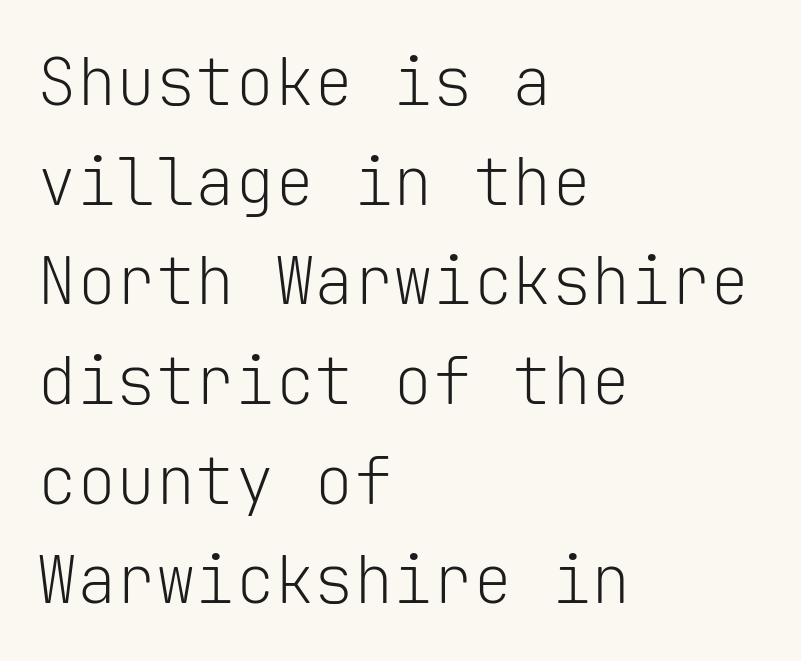
Caption: standard tracking, unaltered. The foot of each line stays bare and open. Stroke thickness stays within the range of a standard reading face or lighter. The typeface chosen for these lines omits serifs.
